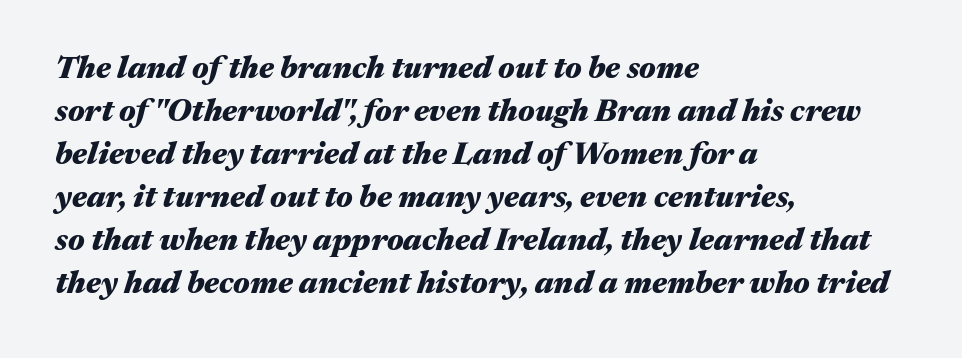
{"italic": "yes", "lean": "right", "slant_degrees": 17, "bold": "yes", "weight": "heavy", "width": "wide", "stroke_contrast": "medium", "x_height": "medium", "monospaced": "no", "underline": "no", "align": "left", "line_spacing": "normal", "line_spacing_ratio": 1.39, "letter_spacing": "normal", "letter_spacing_em": 0.0, "glyph_px": 31}
